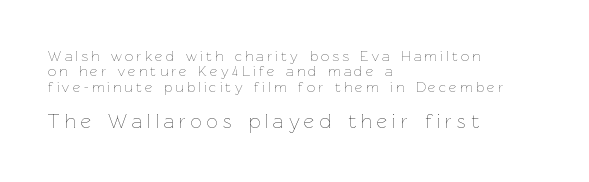
The typography opts for an upright posture over an oblique one. A light-to-regular cut is what we see here. In terms of leading, this rendering errs on the cramped side. Typesetter's note — lower block bumped up in size, upper block left smaller. The type is letterspaced generously, with wide tracking.
